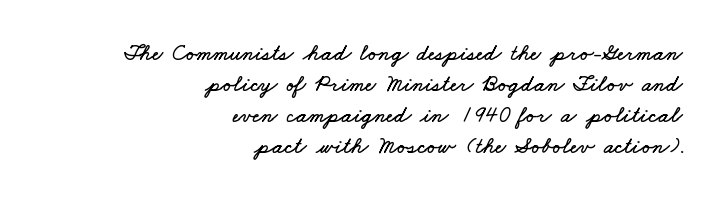
{"underline": "no", "align": "right", "line_spacing": "normal", "line_spacing_ratio": 1.35, "letter_spacing": "normal", "letter_spacing_em": 0.0, "glyph_px": 23}
